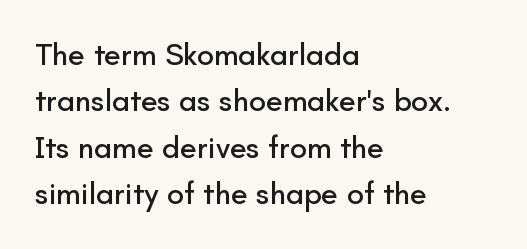
The image shows 31 px sans-serif type, upright; set left-aligned, normal line spacing (1.5x), normal letter spacing, not underlined; low stroke contrast and a small x-height.
